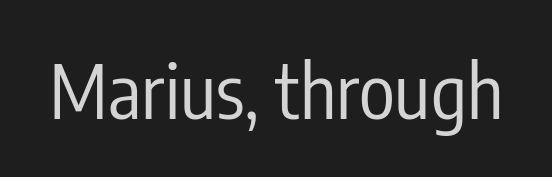
The image shows 75 px regular-weight, condensed sans-serif type, upright; set normal letter spacing, not underlined; low stroke contrast and a medium x-height.
